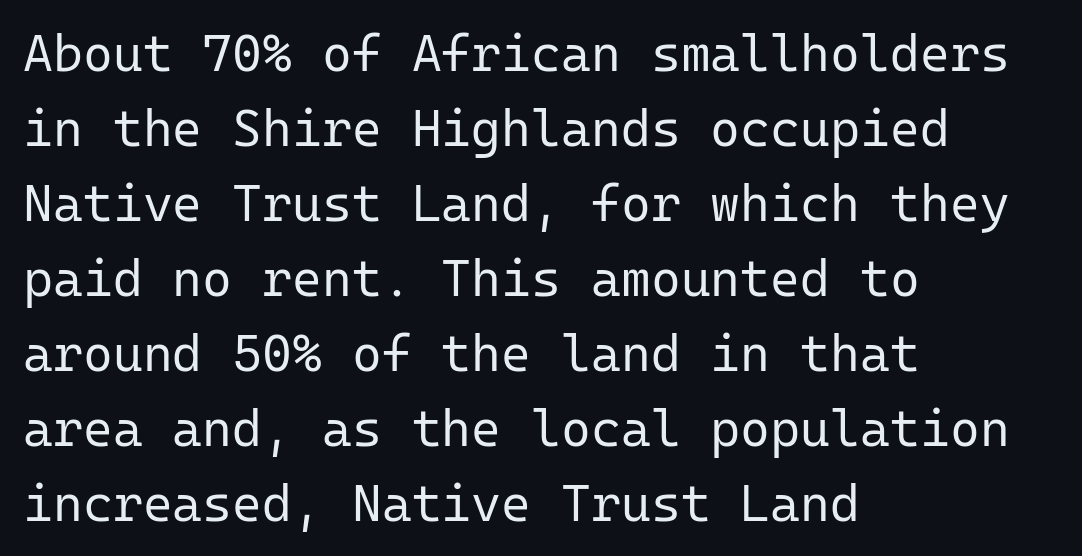
Look at the bottom of the vertical strokes: they stop flat, with no serifs. Standard letterfit; no display-style spreading of the glyphs. Horizontally, the lines are justified to the leading edge only. Do the characters align in a grid? Yes, the font is monospaced.
